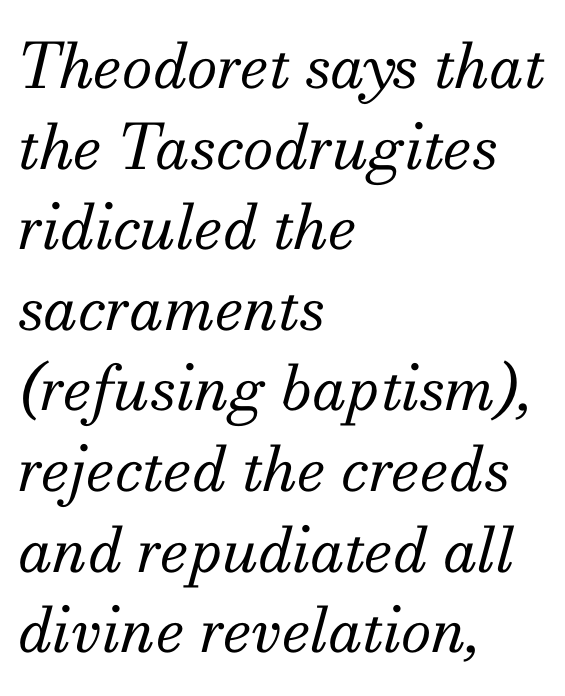
Q: Is the text bold? A: No.
Q: Is the text italic (slanted)? A: Yes, it leans right by about 13 degrees.
Q: Is the typeface a serif or a sans-serif typeface? A: Serif.
Q: Is the text underlined? A: No.
Q: How is the paragraph aligned? A: Left-aligned.
Q: Is the spacing between letters normal or unusually wide? A: Normal.
Q: Is the spacing between lines tight, normal or loose? A: Normal.
Q: Width (condensed, normal, or wide)? A: Normal.
Q: Stroke contrast? A: Medium.
Q: x-height? A: Small.
Q: Monospaced? A: No.
